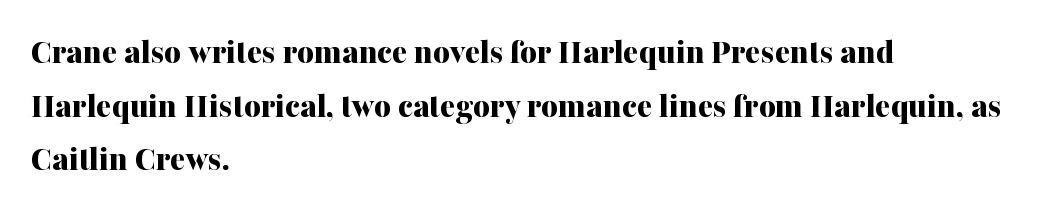
The image shows 36 px bold serif type, upright; set left-aligned, normal line spacing (1.49x), normal letter spacing, not underlined; medium stroke contrast and a medium x-height.
